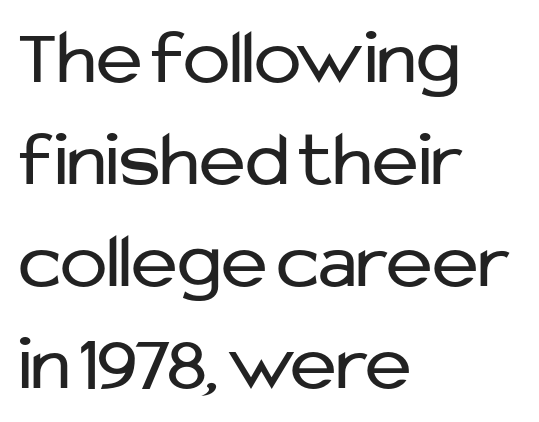
Inter-character spacing is left at the font's built-in metrics. A typesetter would call this proportional, since set widths differ per character. This reads as an unemphasized weight, regular at the heaviest. Honestly, there is no underline to notice here at all. Letterform terminals end flat and unadorned throughout the passage.
